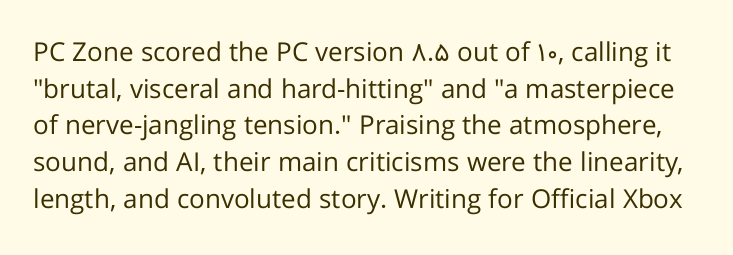
No heavy texture on the line: the type isn't bold. Unmarked baselines from the first word to the last. Reading down the column, the eye jumps a familiar distance to each next line. Each word holds together tightly as a unit, with standard inter-letter gaps. Posture: straight, roman, zero tilt.
